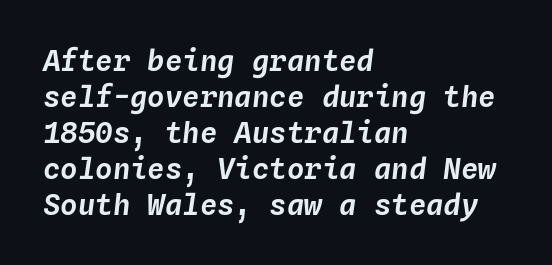
Nothing unusual about the tracking: characters are spaced as the font intends. In CSS terms this would be text-align: left. Beneath every word, the page is bare. The rendering uses typewriter-style spacing with identical character cells. Every character sits at an angle, as italics do.
